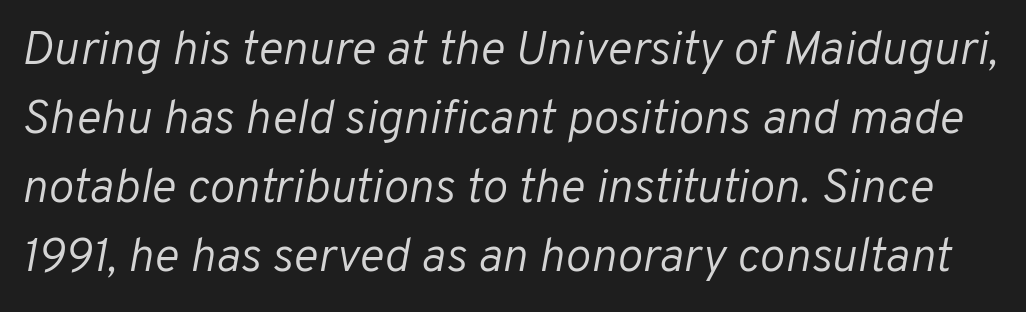
{"italic": "yes", "lean": "right", "slant_degrees": 10, "bold": "no", "weight": "light", "width": "normal", "stroke_contrast": "low", "x_height": "medium", "monospaced": "no", "underline": "no", "line_spacing": "normal", "line_spacing_ratio": 1.44, "letter_spacing": "normal", "letter_spacing_em": 0.0, "glyph_px": 48}
